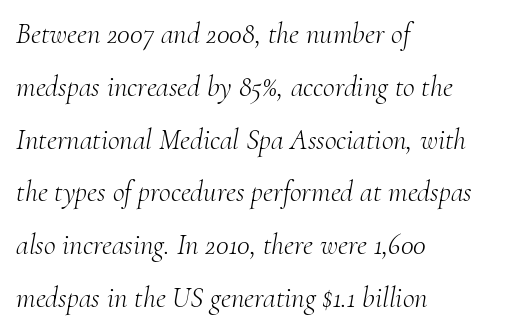
Standard letterfit; no display-style spreading of the glyphs. This is not heavy type; no bold has been used. Little horizontal feet cap the strokes, marking this as serif type. Is this a fixed-width face? No — the glyphs have proportional, varying widths. Each line starts at the same left margin while the right side varies.
